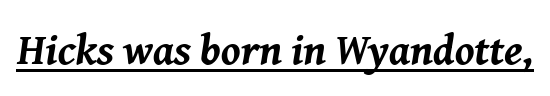
Here the glyphs are tracked normally, forming tight word shapes. Strokes here are thick enough to call this a true bold. Note the varied advance widths — an 'i' is clearly narrower than an 'm'. The passage shown leans; its letterforms are oblique. Honestly, the underline is the first thing you notice here.
